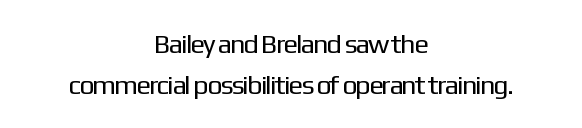
The image shows 27 px text type, upright; set centered, normal line spacing (1.53x), normal letter spacing, not underlined.
